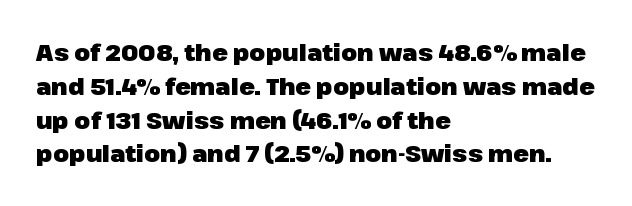
The image shows 23 px bold type, upright; set left-aligned, normal line spacing (1.47x), normal letter spacing, not underlined.
